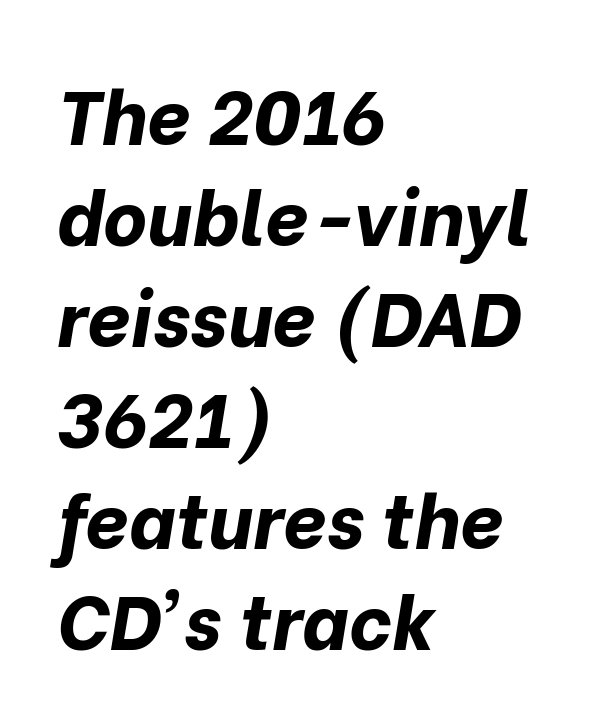
A normal amount of white space separates one row of letters from the next. Thick stems and heavy bowls — unmistakably bold. Leftover space on each line is placed entirely after the last word. Italic? Definitely — the glyphs are oblique. Varying glyph widths throughout — classic text-font behaviour.
